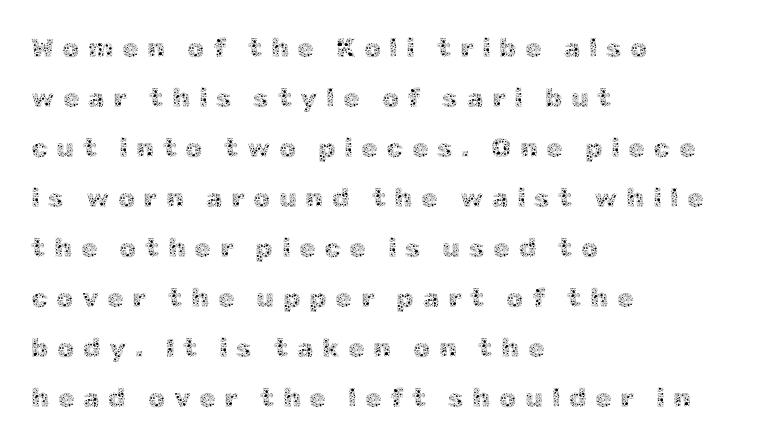
The image shows 27 px text type, upright; set left-aligned, line spacing 1.85x, unusually wide letter spacing (+0.31 em), not underlined.
